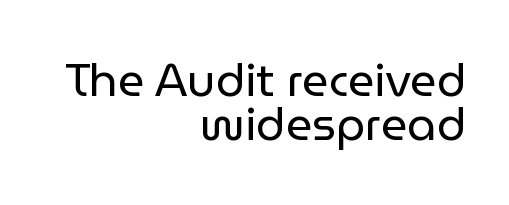
{"serif": "no", "italic": "no", "bold": "no", "weight": "regular", "width": "normal", "stroke_contrast": "low", "x_height": "medium", "monospaced": "no", "underline": "no", "align": "right", "line_spacing": "tight", "line_spacing_ratio": 0.96, "letter_spacing": "normal", "letter_spacing_em": 0.0, "glyph_px": 46}
